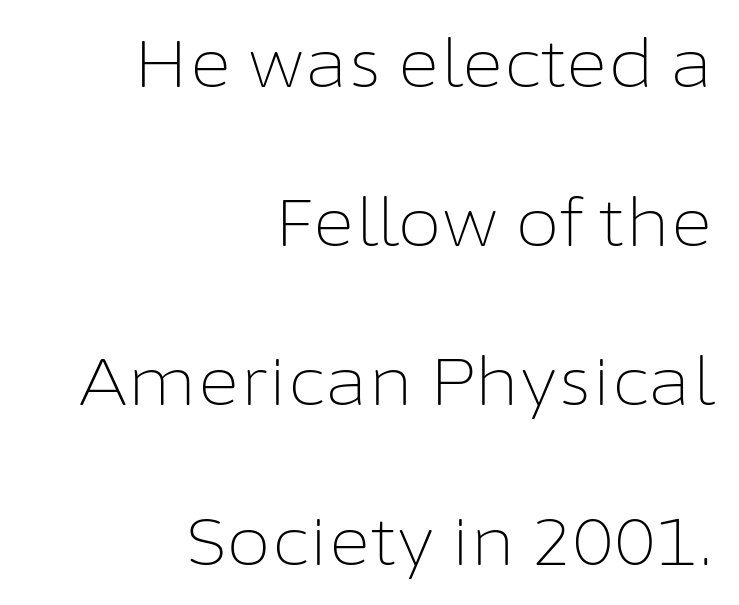
{"serif": "no", "italic": "no", "bold": "no", "weight": "light", "width": "normal", "stroke_contrast": "low", "x_height": "medium", "monospaced": "no", "underline": "no", "align": "right", "line_spacing": "loose", "line_spacing_ratio": 2.45, "letter_spacing": "normal", "letter_spacing_em": 0.0, "glyph_px": 65}
